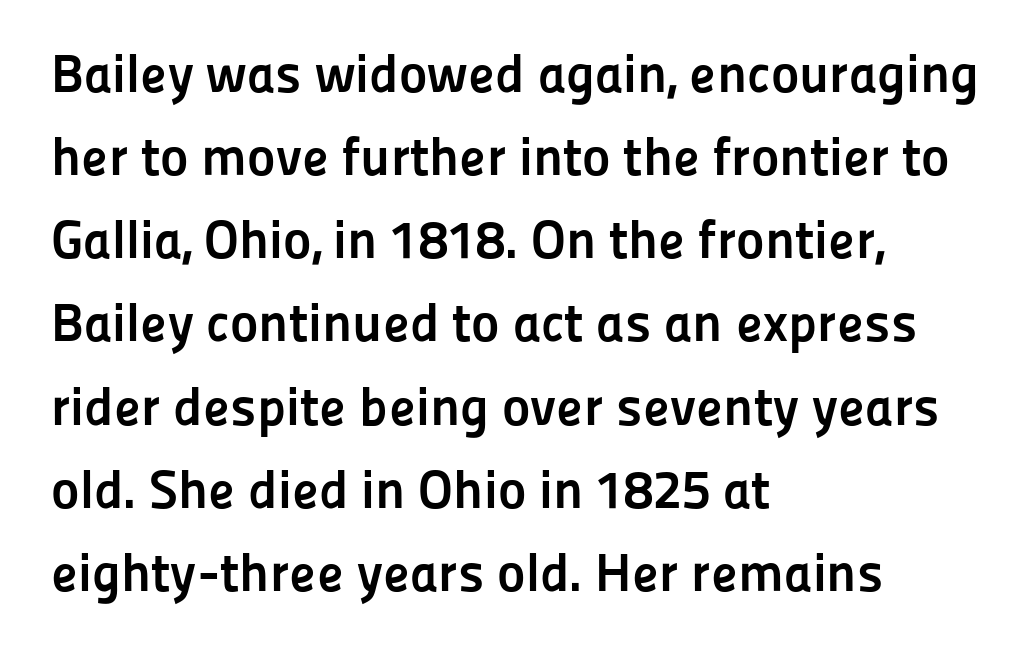
Left-aligned paragraph, ragged on the right. Successive baselines arrive at the customary interval. The font is running at its bold setting. Descender tails drop into unmarked territory. The text was rendered using a sans face with plain stroke endings.
